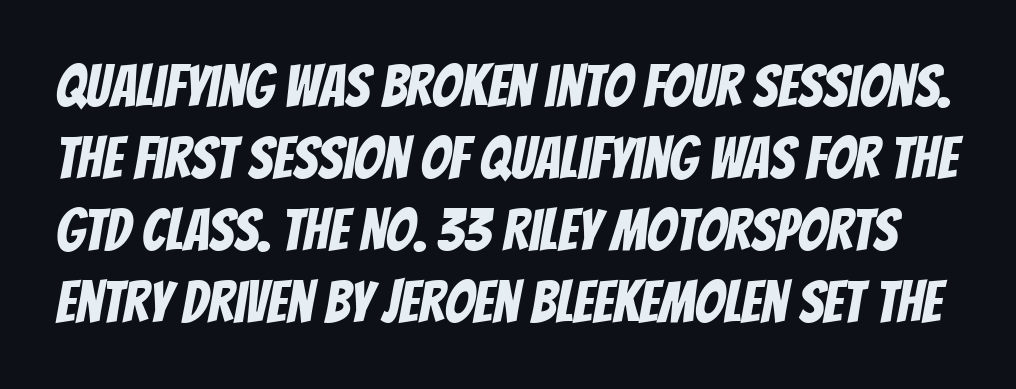
{"serif": "no", "width": "condensed", "stroke_contrast": "low", "x_height": "large", "monospaced": "no", "underline": "no", "line_spacing_ratio": 1.24, "letter_spacing": "normal", "letter_spacing_em": 0.0, "glyph_px": 58}
